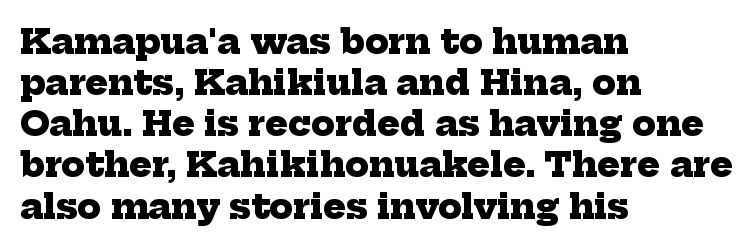
Lines of text with bare space underneath. Does the type have serifs? Yes, each stem ends in a small foot. Varying glyph widths throughout — classic text-font behaviour. The lines in this sample share a left origin and differ only in where they stop. The horizontal fit of the characters is conventional and even.
